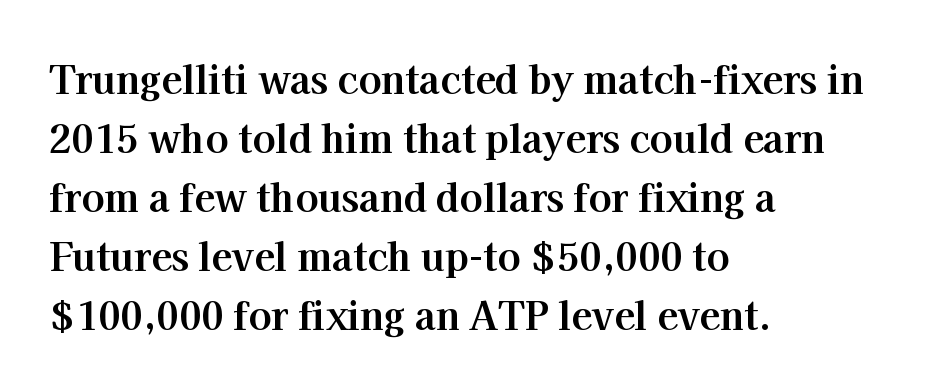
{"serif": "yes", "italic": "no", "bold": "yes", "weight": "bold", "width": "normal", "stroke_contrast": "high", "x_height": "medium", "monospaced": "no", "underline": "no", "align": "left", "line_spacing": "normal", "line_spacing_ratio": 1.55, "letter_spacing": "normal", "letter_spacing_em": 0.0, "glyph_px": 38}
